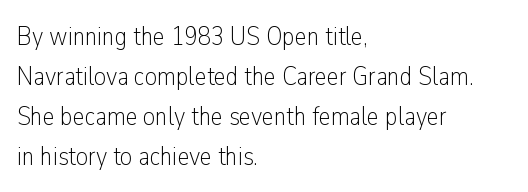
The image shows 27 px text type, upright; set left-aligned, normal line spacing (1.48x), normal letter spacing, not underlined.
